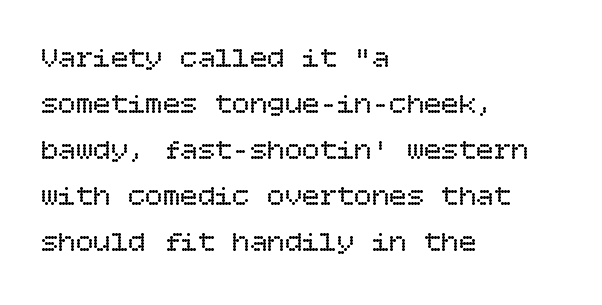
The image shows 29 px regular-weight type, upright; set left-aligned, normal line spacing (1.59x), normal letter spacing, not underlined; low stroke contrast and a large x-height.
